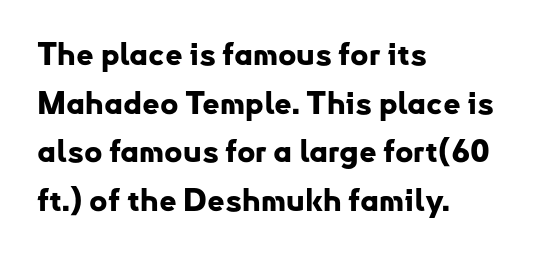
{"serif": "no", "italic": "no", "bold": "yes", "weight": "bold", "width": "normal", "stroke_contrast": "low", "x_height": "small", "monospaced": "no", "underline": "no", "align": "left", "line_spacing": "normal", "line_spacing_ratio": 1.57, "letter_spacing": "normal", "letter_spacing_em": 0.0, "glyph_px": 31}
